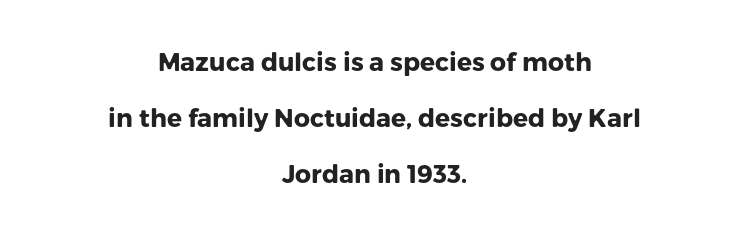
{"italic": "no", "bold": "yes", "underline": "no", "align": "center", "line_spacing": "loose", "line_spacing_ratio": 2.24, "letter_spacing": "normal", "letter_spacing_em": 0.0, "glyph_px": 25}
